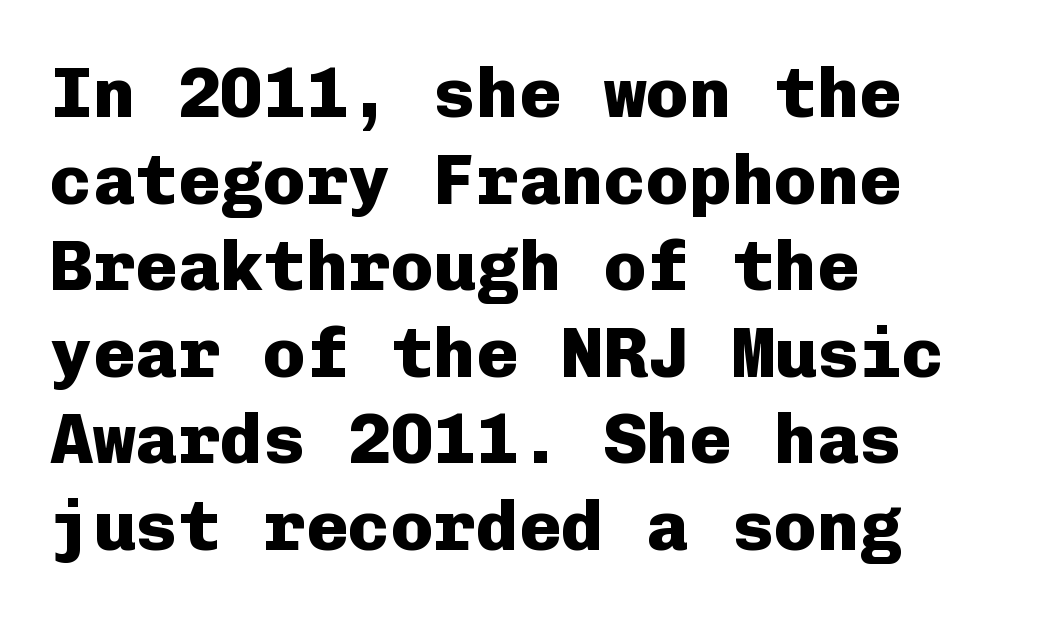
The lettering stays uniformly vertical, giving the passage a roman look. Looks like terminal output: every glyph gets an equal slot. The specimen omits any rule beneath the text block's lines. The font is running at its bold setting. The setting favours the left margin, as ordinary paragraphs usually do. Words appear dense and cohesive because spacing is normal.
